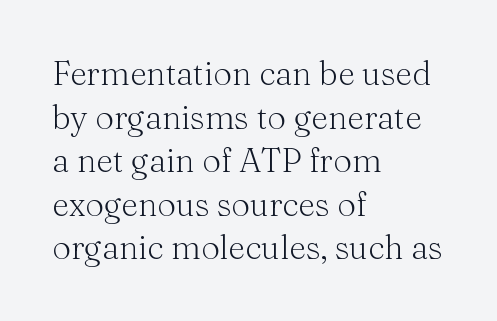
Q: Is the text bold? A: No.
Q: Is the text italic (slanted)? A: No, it is upright.
Q: Is the typeface a serif or a sans-serif typeface? A: Serif.
Q: Is the text underlined? A: No.
Q: How is the paragraph aligned? A: Left-aligned.
Q: Is the spacing between letters normal or unusually wide? A: Normal.
Q: Is the spacing between lines tight, normal or loose? A: Normal.
Q: Width (condensed, normal, or wide)? A: Normal.
Q: Stroke contrast? A: Medium.
Q: x-height? A: Medium.
Q: Monospaced? A: No.
